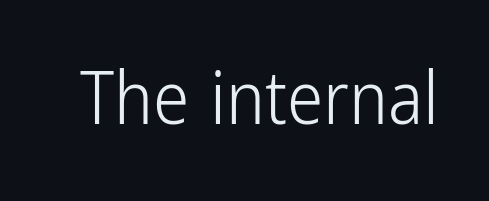
{"serif": "no", "italic": "no", "bold": "no", "weight": "light", "width": "condensed", "stroke_contrast": "low", "x_height": "medium", "monospaced": "no", "underline": "no", "letter_spacing": "normal", "letter_spacing_em": 0.0, "glyph_px": 73}
